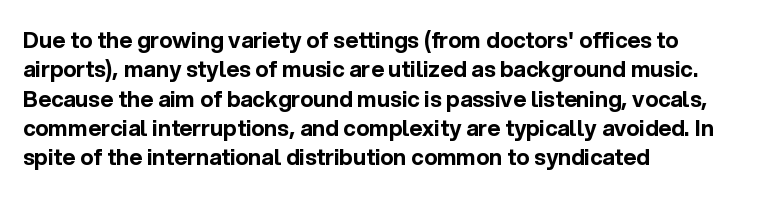
Q: Is the text bold? A: Yes.
Q: Is the text italic (slanted)? A: No, it is upright.
Q: Is the text underlined? A: No.
Q: How is the paragraph aligned? A: Left-aligned.
Q: Is the spacing between letters normal or unusually wide? A: Normal.
Q: Is the spacing between lines tight, normal or loose? A: Normal.
